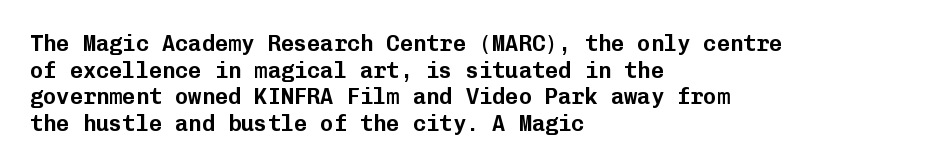
The image shows 22 px text type, upright; set left-aligned, line spacing 1.21x, normal letter spacing, not underlined.
